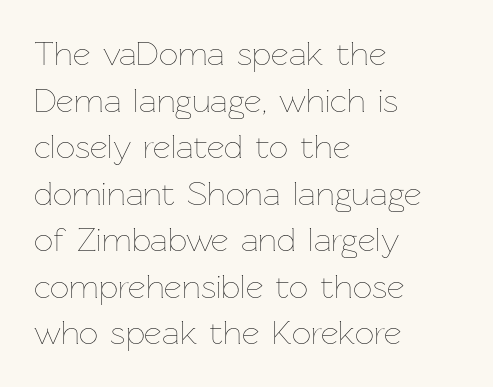
This sample keeps an unexceptional amount of space between lines. Do the characters align in a grid? No, the font is proportional. Counters stay open thanks to moderate or lighter strokes. The lines in this sample share a left origin and differ only in where they stop. Each row of text sits above clean, open space.
